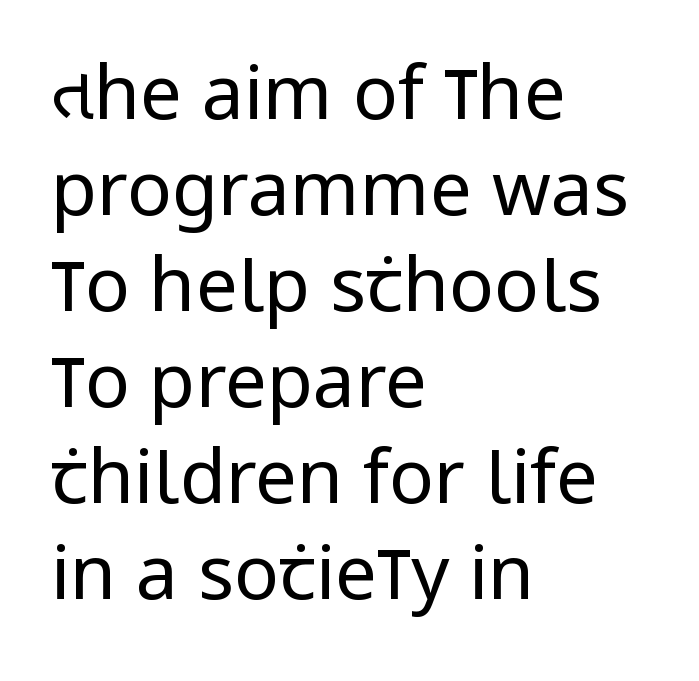
{"serif": "no", "italic": "no", "bold": "no", "weight": "regular", "width": "condensed", "stroke_contrast": "low", "x_height": "large", "monospaced": "no", "underline": "no", "align": "left", "line_spacing": "normal", "line_spacing_ratio": 1.28, "letter_spacing": "normal", "letter_spacing_em": 0.0, "glyph_px": 75}
